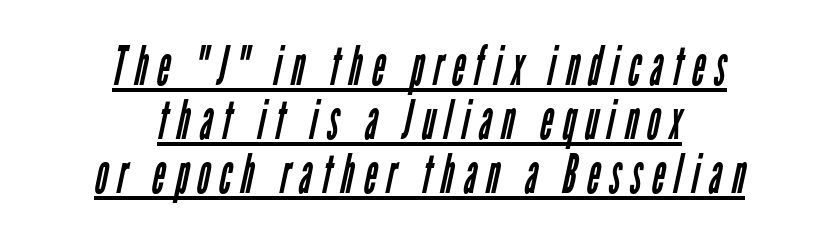
Q: Is the text bold? A: No.
Q: Is the typeface a serif or a sans-serif typeface? A: Sans-serif.
Q: Is the text underlined? A: Yes.
Q: How is the paragraph aligned? A: Centered.
Q: Is the spacing between lines tight, normal or loose? A: Tight.
Q: Width (condensed, normal, or wide)? A: Condensed.
Q: Stroke contrast? A: Low.
Q: x-height? A: Medium.
Q: Monospaced? A: No.
